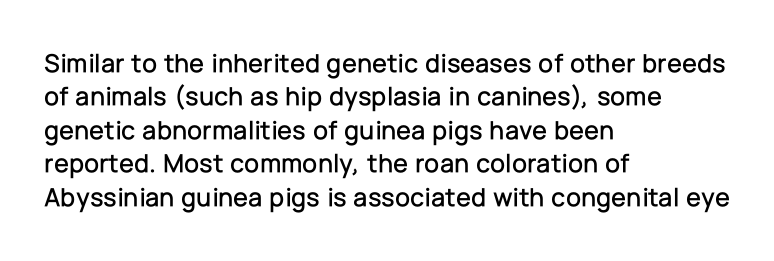
{"italic": "no", "underline": "no", "align": "left", "line_spacing_ratio": 1.24, "letter_spacing": "normal", "letter_spacing_em": 0.0, "glyph_px": 27}
